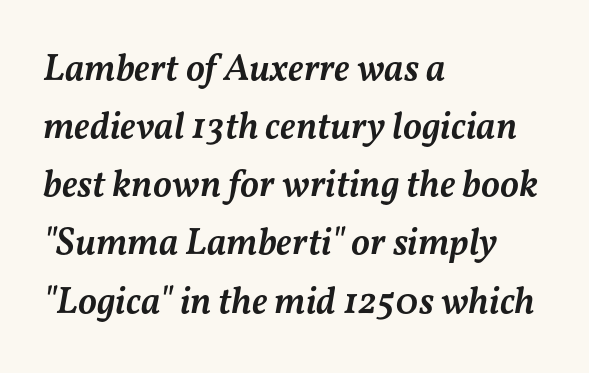
Regular leading. Type without underlining. What stands out about the letter spacing? Nothing — it is the standard amount. Stroke thickness is moderately raised; the sample reads as semibold. This sample is left-justified, so line endings fall wherever the words run out. Do the characters align in a grid? No, the font is proportional.
